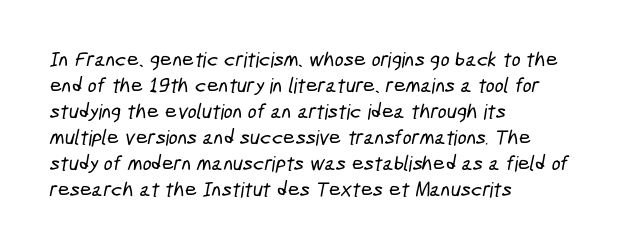
{"underline": "no", "align": "left", "line_spacing_ratio": 1.24, "letter_spacing": "normal", "letter_spacing_em": 0.0, "glyph_px": 21}
